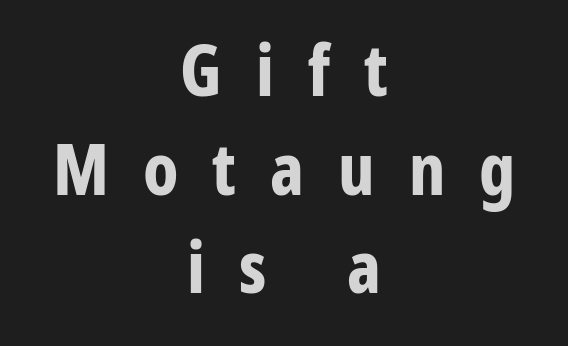
Looks like regular typesetting: each glyph gets only the width it needs. Italic? Not at all — the glyphs are vertical. Beneath every word, the page is bare. The vertical gap from one line to the next is medium.
